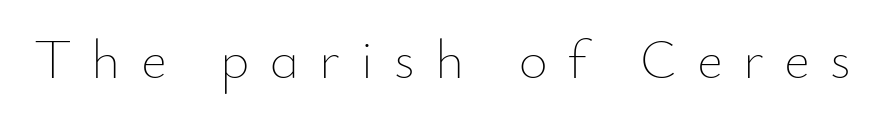
The image shows 56 px thin type, upright; set unusually wide letter spacing (+0.36 em), not underlined; low stroke contrast and a small x-height.
